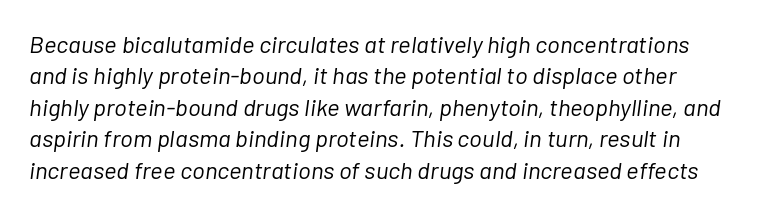
Stems and bowls with no extra thickness — not bold. A normal amount of white space separates one row of letters from the next. The letters sit at their default tracking, neither squeezed nor spread. The text carries the slant typical of an italic or oblique font.
